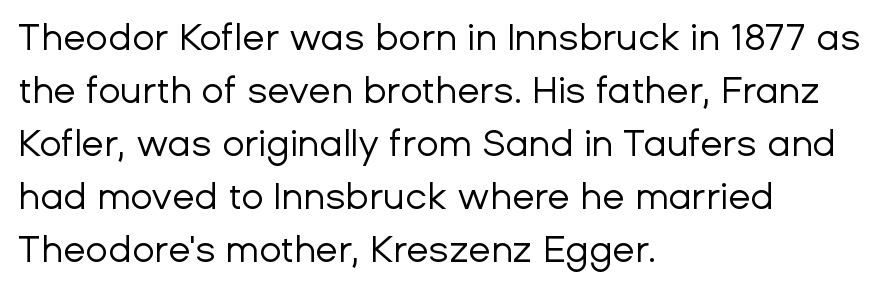
The image shows 37 px regular-weight sans-serif type, upright; set left-aligned, normal line spacing (1.43x), normal letter spacing, not underlined; low stroke contrast and a medium x-height.
